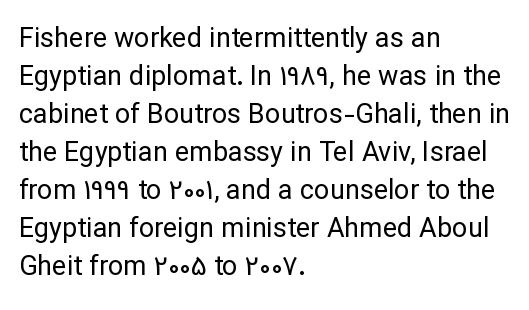
The image shows 27 px text type, upright; set left-aligned, normal line spacing (1.41x), normal letter spacing, not underlined.
